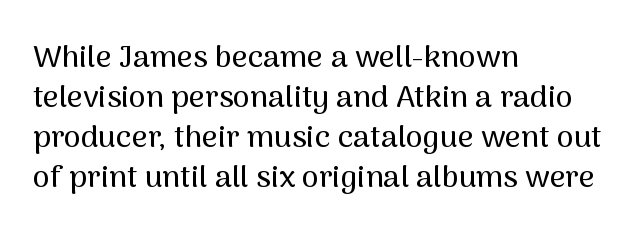
Q: Is the text italic (slanted)? A: No, it is upright.
Q: Is the typeface a serif or a sans-serif typeface? A: Sans-serif.
Q: Is the text underlined? A: No.
Q: How is the paragraph aligned? A: Left-aligned.
Q: Is the spacing between letters normal or unusually wide? A: Normal.
Q: Is the spacing between lines tight, normal or loose? A: Normal.
Q: Width (condensed, normal, or wide)? A: Normal.
Q: Stroke contrast? A: Medium.
Q: x-height? A: Medium.
Q: Monospaced? A: No.
